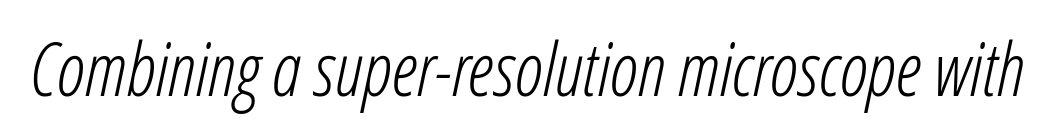
{"italic": "yes", "lean": "right", "slant_degrees": 12, "bold": "no", "weight": "light", "width": "condensed", "stroke_contrast": "low", "x_height": "medium", "monospaced": "no", "underline": "no", "letter_spacing": "normal", "letter_spacing_em": 0.0, "glyph_px": 73}
